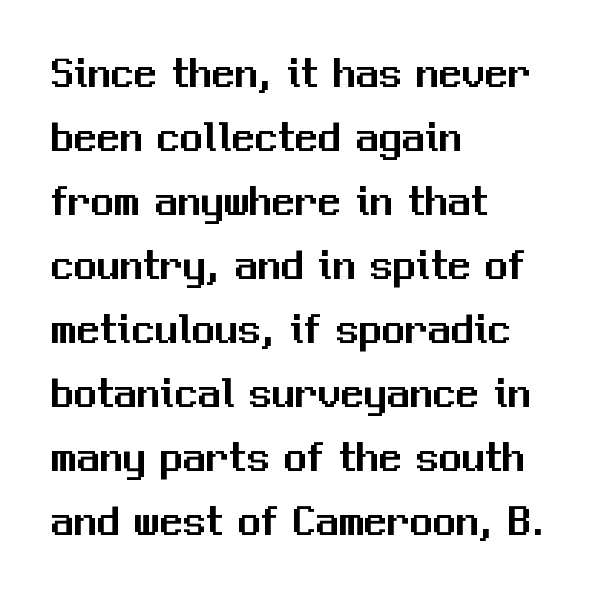
{"serif": "no", "italic": "no", "width": "normal", "stroke_contrast": "medium", "x_height": "medium", "monospaced": "no", "underline": "no", "align": "left", "line_spacing": "normal", "line_spacing_ratio": 1.39, "letter_spacing": "normal", "letter_spacing_em": 0.0, "glyph_px": 46}
